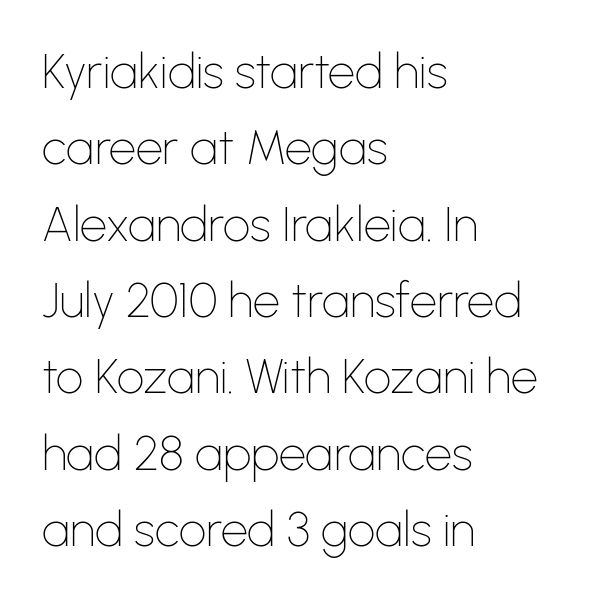
Descenders hang freely into open space. Stems and bowls with no extra thickness — not bold. Each letter keeps its own natural width here, so spacing adapts to shape. A typesetter would call this leading conventional body-copy spacing.
